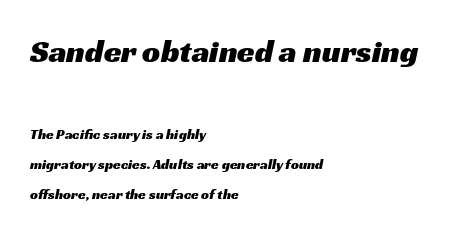
The lines are spread far apart with generous leading. Classification — sans serif. The letters sit at their default tracking, neither squeezed nor spread. Underline: absent. The passage is arranged the way most books set body copy — flush left.
